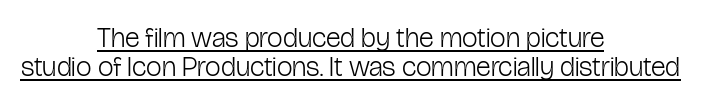
The image shows 28 px light, condensed sans-serif type, upright; set centered, tight line spacing (1.05x), normal letter spacing, underlined; low stroke contrast and a medium x-height.
